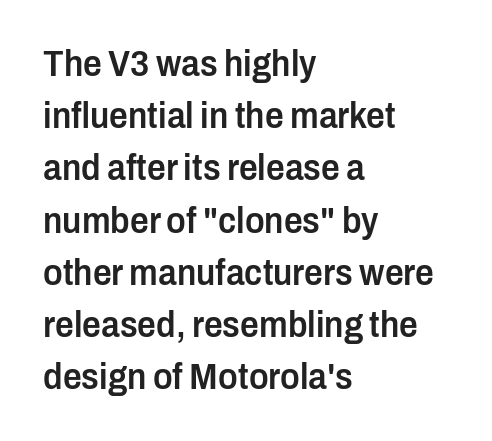
{"serif": "no", "italic": "no", "bold": "semi", "weight": "semibold", "width": "condensed", "stroke_contrast": "low", "x_height": "medium", "monospaced": "no", "underline": "no", "align": "left", "line_spacing": "normal", "line_spacing_ratio": 1.41, "letter_spacing": "normal", "letter_spacing_em": 0.0, "glyph_px": 37}
